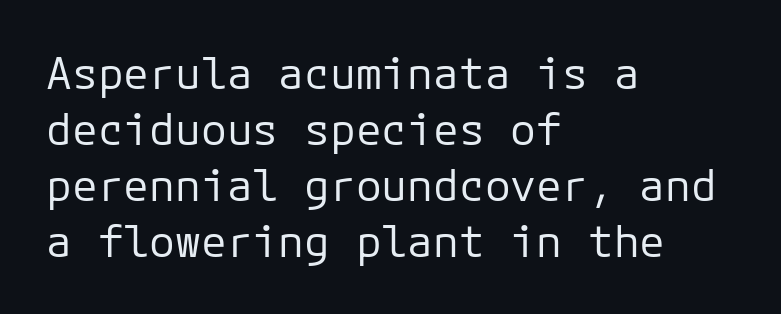
Q: Is the text bold? A: No.
Q: Is the text italic (slanted)? A: No, it is upright.
Q: Is the typeface a serif or a sans-serif typeface? A: Sans-serif.
Q: Is the text underlined? A: No.
Q: How is the paragraph aligned? A: Left-aligned.
Q: Is the spacing between letters normal or unusually wide? A: Normal.
Q: Is the spacing between lines tight, normal or loose? A: Normal.
Q: Width (condensed, normal, or wide)? A: Normal.
Q: Stroke contrast? A: Low.
Q: x-height? A: Medium.
